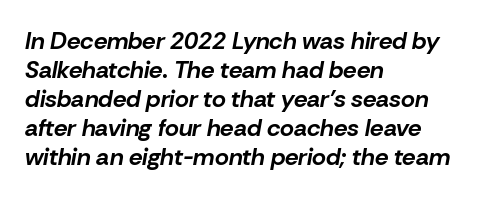
The face used here has the dense, thick strokes of a bold. The compositor pushed each line to the left boundary. Does extra space separate the letters? No, they use regular spacing. Tall strokes in this sample are angled rather than plumb.
